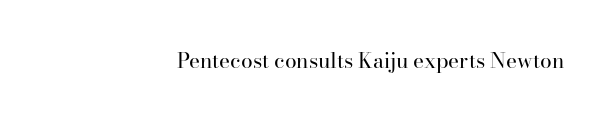
{"italic": "no", "bold": "no", "underline": "no", "align": "right", "letter_spacing": "normal", "letter_spacing_em": 0.0, "glyph_px": 21}
